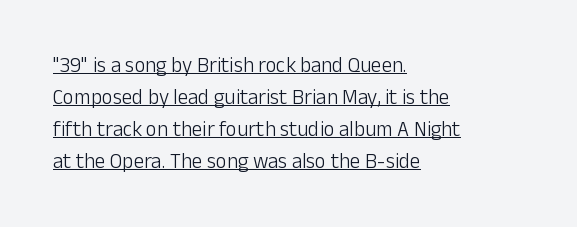
Inter-character spacing is left at the font's built-in metrics. Layout note: lines flush left. Students, observe: this is what conventionally led text looks like. You can tell it's not italic because the verticals are truly vertical.
